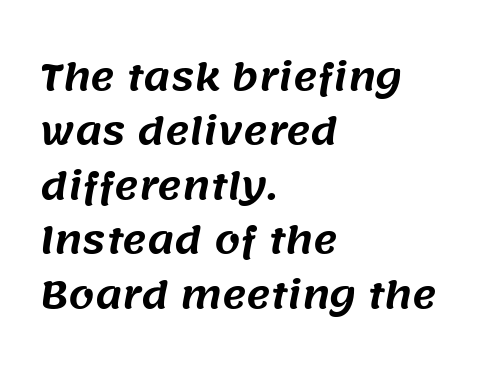
{"serif": "no", "width": "normal", "stroke_contrast": "medium", "x_height": "large", "monospaced": "no", "underline": "no", "align": "left", "line_spacing": "normal", "line_spacing_ratio": 1.47, "letter_spacing": "normal", "letter_spacing_em": 0.0, "glyph_px": 37}
